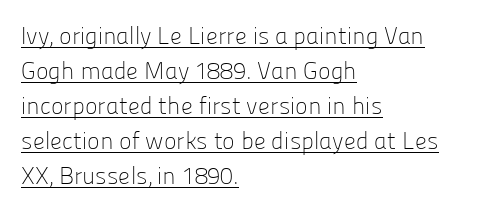
{"italic": "no", "bold": "no", "underline": "yes", "align": "left", "line_spacing": "normal", "line_spacing_ratio": 1.46, "letter_spacing": "normal", "letter_spacing_em": 0.0, "glyph_px": 24}
